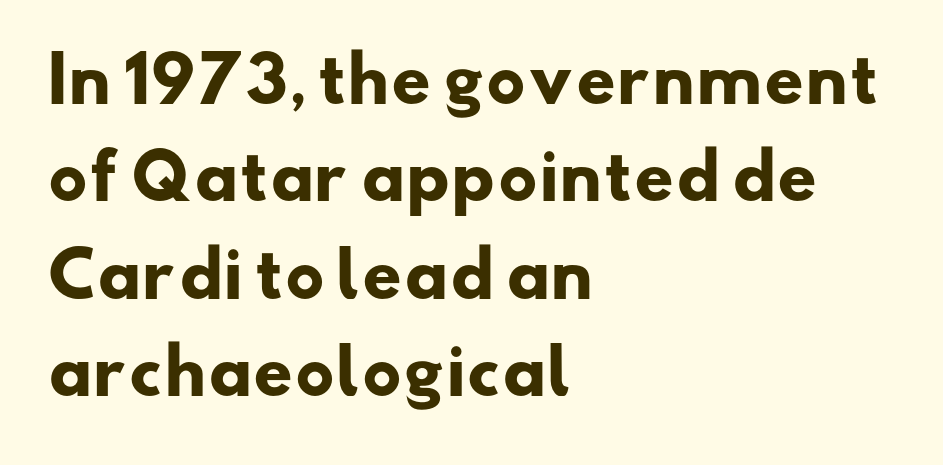
{"serif": "no", "bold": "yes", "weight": "heavy", "width": "wide", "stroke_contrast": "low", "x_height": "small", "monospaced": "no", "underline": "no", "align": "left", "line_spacing": "normal", "line_spacing_ratio": 1.57, "letter_spacing": "normal", "letter_spacing_em": 0.0, "glyph_px": 62}
